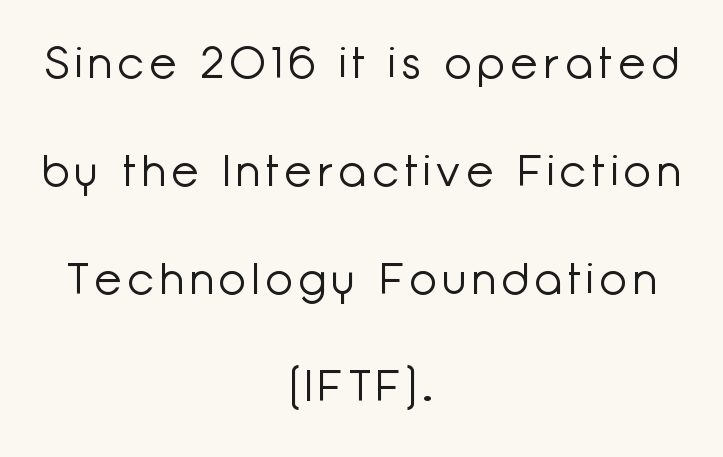
The image shows 44 px light sans-serif type, upright; set centered, loose line spacing (2.45x), not underlined; low stroke contrast and a medium x-height.
